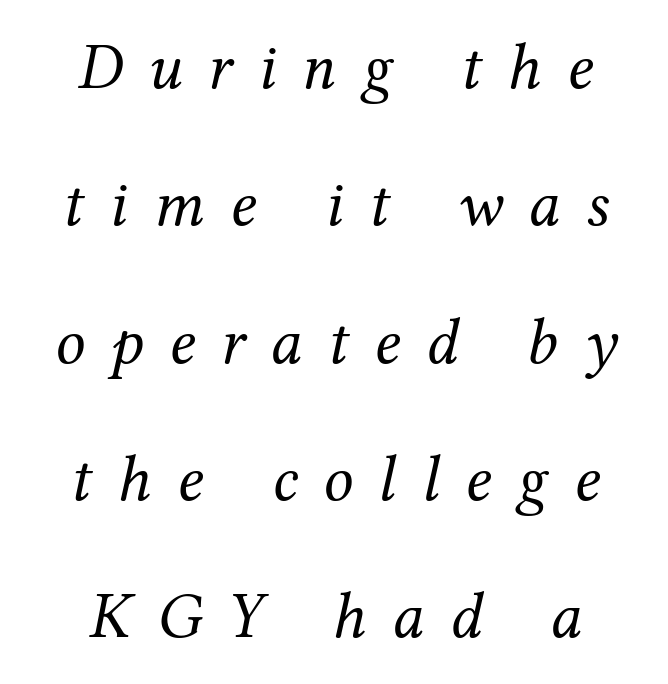
Q: Is the text bold? A: No.
Q: Is the text italic (slanted)? A: Yes, it leans right by about 12 degrees.
Q: Is the typeface a serif or a sans-serif typeface? A: Serif.
Q: Is the text underlined? A: No.
Q: How is the paragraph aligned? A: Centered.
Q: Is the spacing between letters normal or unusually wide? A: Unusually wide.
Q: Is the spacing between lines tight, normal or loose? A: Loose.
Q: Width (condensed, normal, or wide)? A: Normal.
Q: Stroke contrast? A: Medium.
Q: x-height? A: Medium.
Q: Monospaced? A: No.
